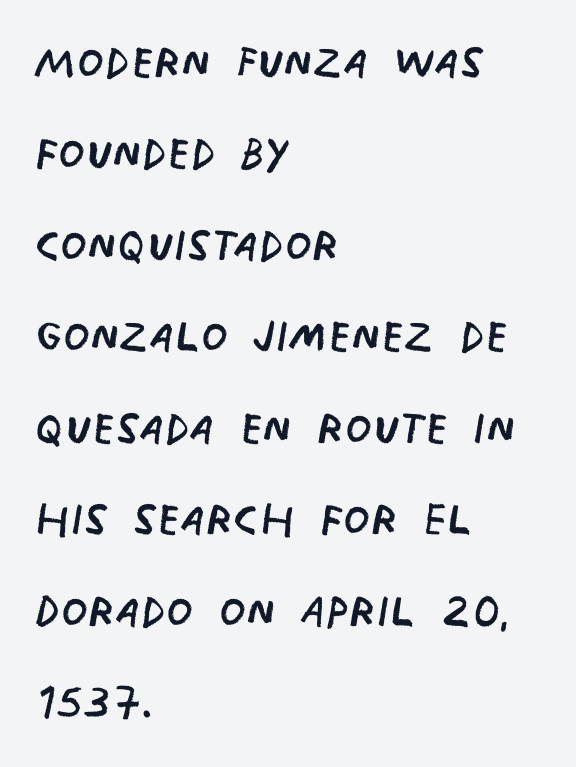
{"serif": "no", "bold": "no", "weight": "regular", "width": "condensed", "stroke_contrast": "low", "x_height": "large", "monospaced": "no", "underline": "no", "align": "left", "line_spacing": "normal", "line_spacing_ratio": 1.5, "letter_spacing": "normal", "letter_spacing_em": 0.0, "glyph_px": 61}
